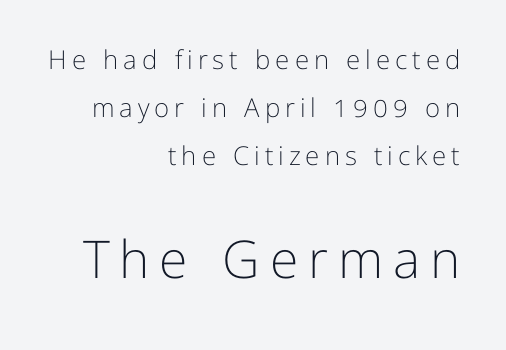
Q: Is the text bold? A: No.
Q: Is the text italic (slanted)? A: No, it is upright.
Q: Is the typeface a serif or a sans-serif typeface? A: Sans-serif.
Q: Is the text underlined? A: No.
Q: How is the paragraph aligned? A: Right-aligned.
Q: Which block of text is set in a larger size, the first (top) or the second (bottom)? A: The second (bottom) one.
Q: Width (condensed, normal, or wide)? A: Normal.
Q: Stroke contrast? A: Low.
Q: x-height? A: Medium.
Q: Monospaced? A: No.
